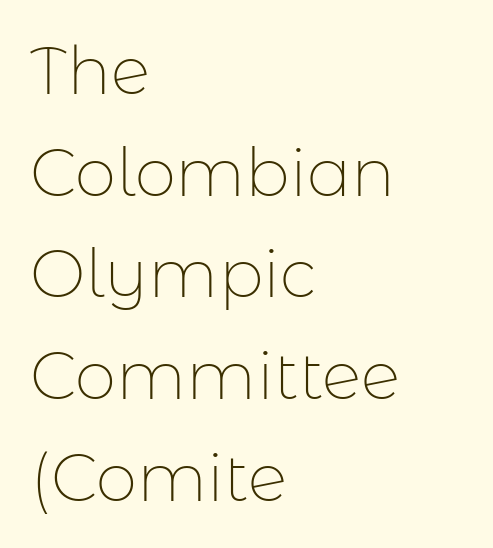
Ordinary non-slanted type is in use. Nope, no serifs anywhere on these letters. Is this a fixed-width face? No — the glyphs have proportional, varying widths. No extra ink here — the face is not bold. Typeset ragged right — the left edge is the straight one. The glyphs are unaccompanied by any horizontal stroke below them.
